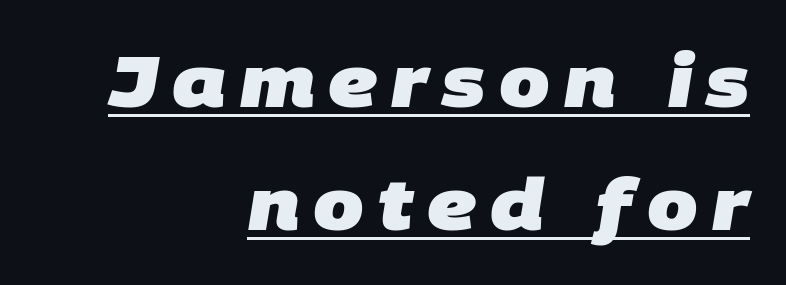
Q: Is the text bold? A: Yes.
Q: Is the typeface a serif or a sans-serif typeface? A: Sans-serif.
Q: Is the text underlined? A: Yes.
Q: How is the paragraph aligned? A: Right-aligned.
Q: Width (condensed, normal, or wide)? A: Normal.
Q: Stroke contrast? A: Low.
Q: x-height? A: Large.
Q: Monospaced? A: No.
